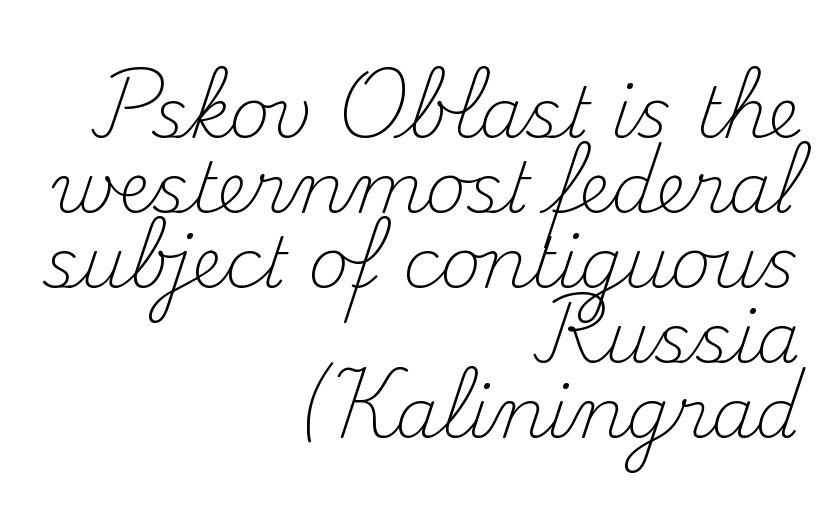
The image shows 70 px light serif type; set right-aligned, tight line spacing (1.07x), normal letter spacing, not underlined; medium stroke contrast and a small x-height.
